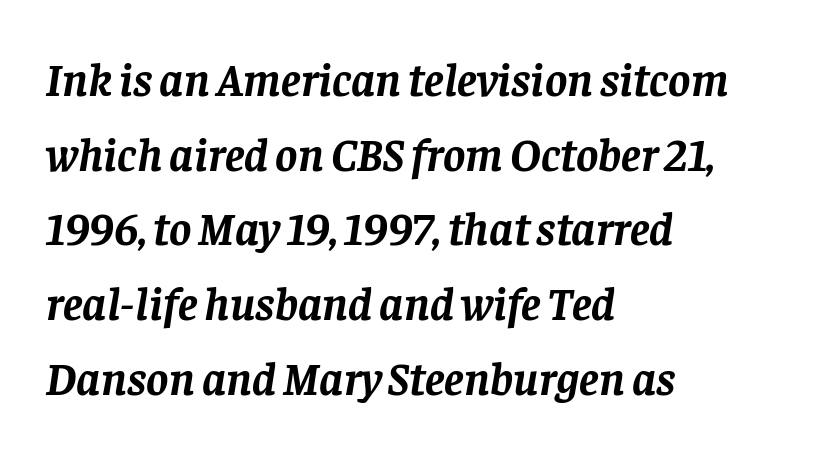
Q: Is the text bold? A: Yes.
Q: Is the text italic (slanted)? A: Yes, it leans right by about 8 degrees.
Q: Is the typeface a serif or a sans-serif typeface? A: Serif.
Q: Is the text underlined? A: No.
Q: How is the paragraph aligned? A: Left-aligned.
Q: Is the spacing between letters normal or unusually wide? A: Normal.
Q: Is the spacing between lines tight, normal or loose? A: Normal.
Q: Width (condensed, normal, or wide)? A: Normal.
Q: Stroke contrast? A: Low.
Q: x-height? A: Large.
Q: Monospaced? A: No.
